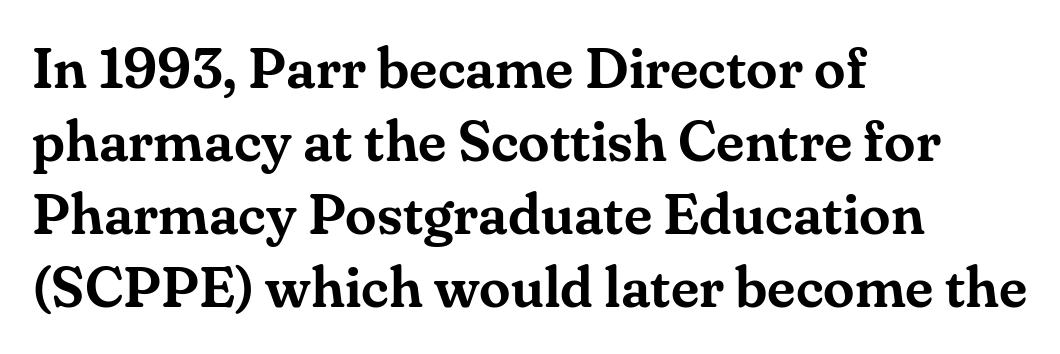
{"serif": "yes", "italic": "no", "width": "normal", "stroke_contrast": "medium", "x_height": "small", "monospaced": "no", "underline": "no", "align": "left", "line_spacing": "normal", "line_spacing_ratio": 1.28, "letter_spacing": "normal", "letter_spacing_em": 0.0, "glyph_px": 57}
